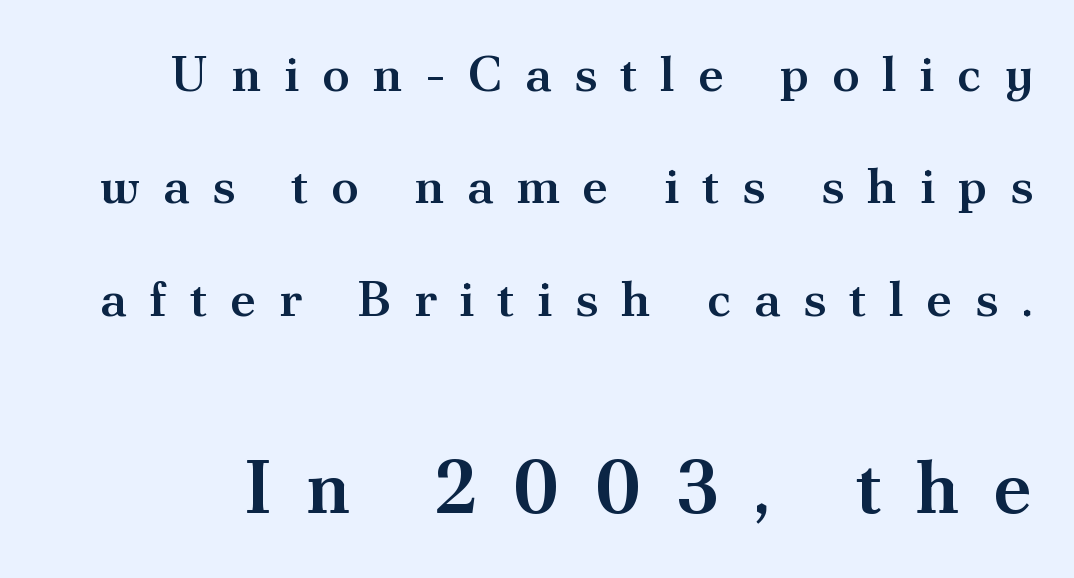
{"serif": "yes", "italic": "no", "bold": "semi", "weight": "semibold", "width": "normal", "stroke_contrast": "medium", "x_height": "small", "monospaced": "no", "underline": "no", "line_spacing": "loose", "line_spacing_ratio": 2.25, "letter_spacing": "wide", "letter_spacing_em": 0.45, "larger_block": "second", "size_ratio": 1.5, "glyph_px": 75}
